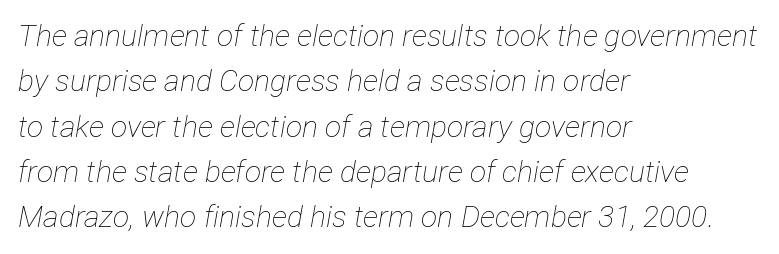
The image shows 30 px thin, condensed type, italic (leaning right); set left-aligned, normal line spacing (1.51x), normal letter spacing, not underlined; low stroke contrast and a medium x-height.
